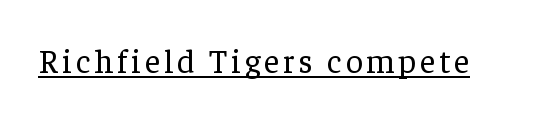
Notice how the stems are strictly vertical — no italics here. Small tapered or slab feet sit at the stroke ends, so this counts as serif. Beneath each row of characters lies a ruled line. The strokes carry an ordinary text weight at most. Proportional: the letters do not fall into vertical columns.
